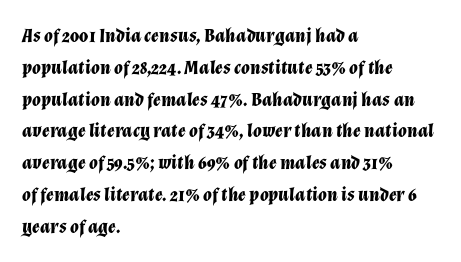
Q: Is the text bold? A: Yes.
Q: Is the text italic (slanted)? A: Yes, it leans right by about 12 degrees.
Q: Is the text underlined? A: No.
Q: How is the paragraph aligned? A: Left-aligned.
Q: Is the spacing between letters normal or unusually wide? A: Normal.
Q: Is the spacing between lines tight, normal or loose? A: Normal.
